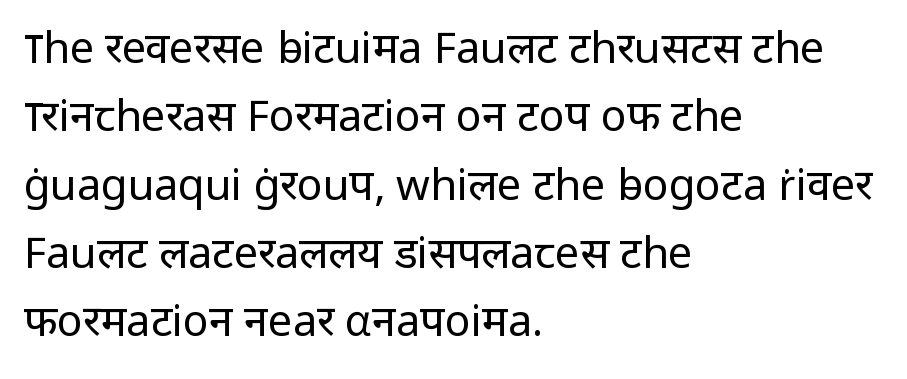
{"serif": "no", "italic": "no", "bold": "no", "weight": "regular", "width": "normal", "stroke_contrast": "low", "x_height": "medium", "monospaced": "no", "underline": "no", "align": "left", "line_spacing": "normal", "line_spacing_ratio": 1.59, "letter_spacing": "normal", "letter_spacing_em": 0.0, "glyph_px": 43}
